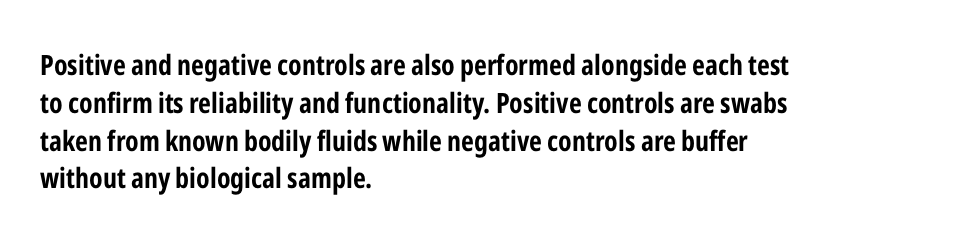
{"serif": "no", "italic": "no", "bold": "yes", "weight": "bold", "width": "condensed", "stroke_contrast": "low", "x_height": "medium", "monospaced": "no", "underline": "no", "align": "left", "line_spacing": "normal", "line_spacing_ratio": 1.35, "letter_spacing": "normal", "letter_spacing_em": 0.0, "glyph_px": 28}
